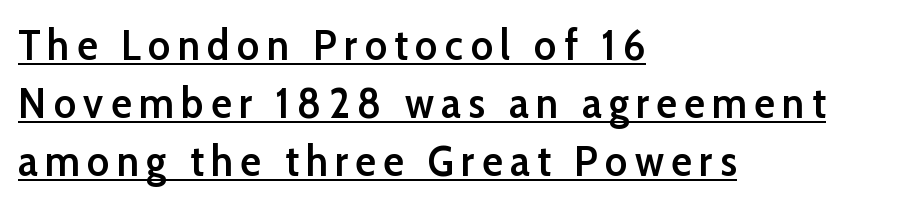
{"serif": "no", "italic": "no", "bold": "semi", "weight": "semibold", "width": "normal", "stroke_contrast": "low", "x_height": "medium", "monospaced": "no", "underline": "yes", "align": "left", "line_spacing": "normal", "line_spacing_ratio": 1.35, "glyph_px": 43}
